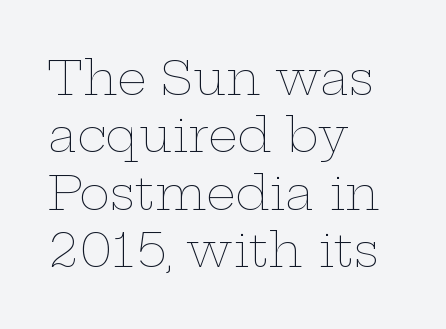
{"italic": "no", "bold": "no", "weight": "thin", "width": "wide", "stroke_contrast": "low", "x_height": "medium", "monospaced": "no", "underline": "no", "align": "left", "line_spacing_ratio": 1.22, "letter_spacing": "normal", "letter_spacing_em": 0.0, "glyph_px": 47}
